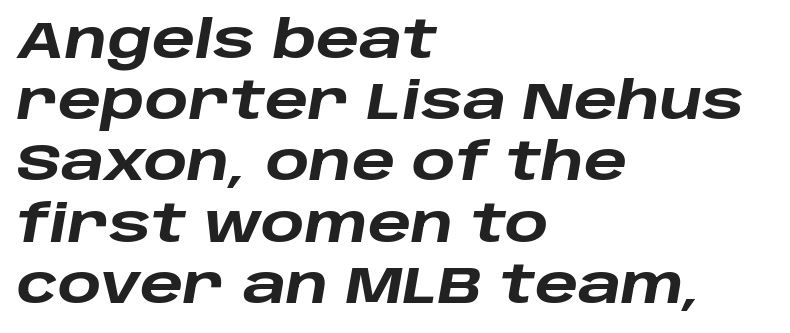
The image shows 51 px heavy, wide type, italic (leaning right); set left-aligned, line spacing 1.2x, normal letter spacing, not underlined; low stroke contrast and a large x-height.
